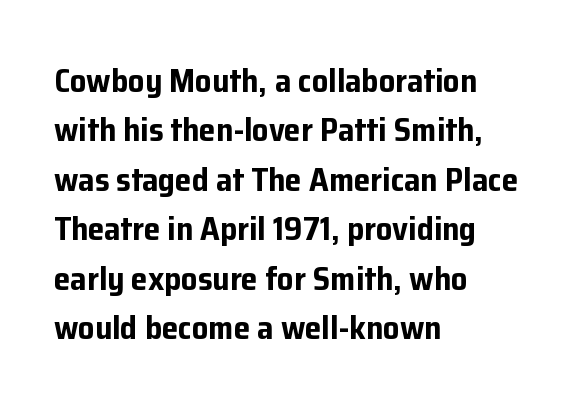
{"serif": "no", "italic": "no", "bold": "yes", "weight": "bold", "width": "normal", "stroke_contrast": "low", "x_height": "medium", "monospaced": "no", "underline": "no", "align": "left", "line_spacing": "normal", "line_spacing_ratio": 1.5, "letter_spacing": "normal", "letter_spacing_em": 0.0, "glyph_px": 33}
